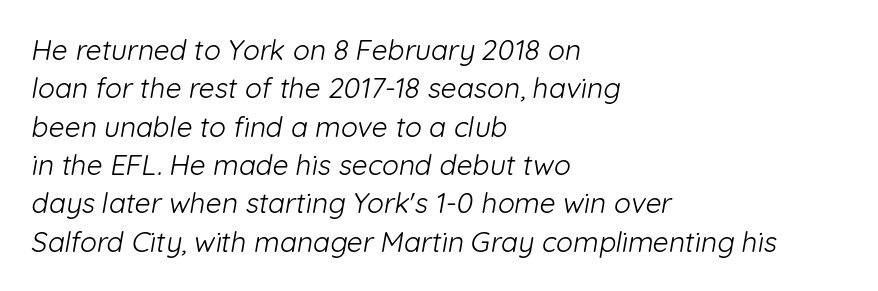
{"serif": "no", "bold": "no", "weight": "light", "width": "normal", "stroke_contrast": "low", "x_height": "medium", "monospaced": "no", "underline": "no", "align": "left", "line_spacing": "normal", "line_spacing_ratio": 1.37, "letter_spacing": "normal", "letter_spacing_em": 0.0, "glyph_px": 28}
